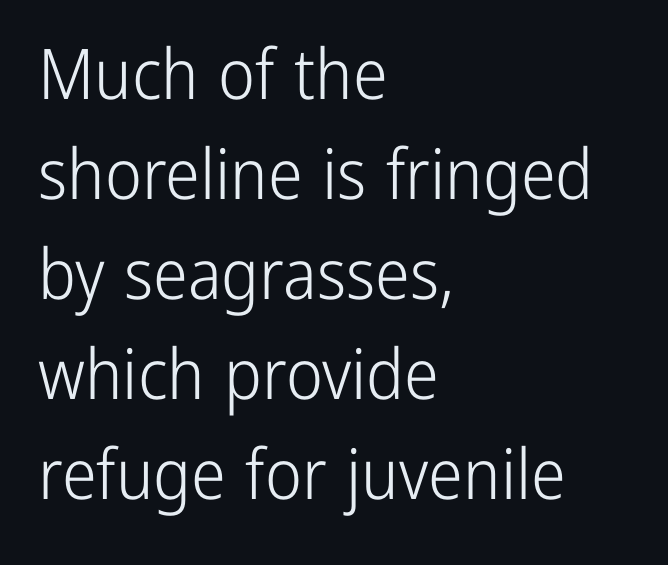
The image shows 70 px light, condensed sans-serif type, upright; set left-aligned, normal line spacing (1.43x), normal letter spacing, not underlined; low stroke contrast and a medium x-height.
